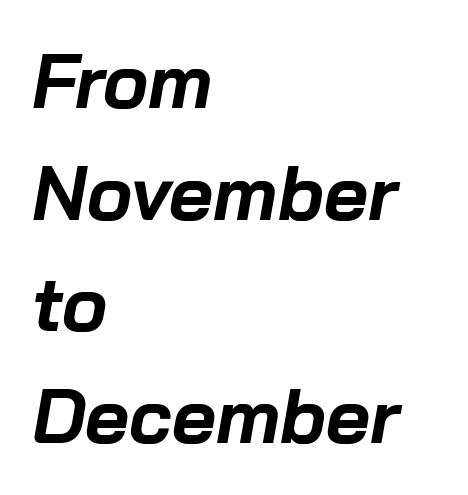
{"italic": "yes", "lean": "right", "slant_degrees": 10, "bold": "yes", "weight": "bold", "width": "normal", "stroke_contrast": "low", "x_height": "medium", "monospaced": "no", "underline": "no", "align": "left", "line_spacing": "normal", "line_spacing_ratio": 1.47, "letter_spacing": "normal", "letter_spacing_em": 0.0, "glyph_px": 76}
